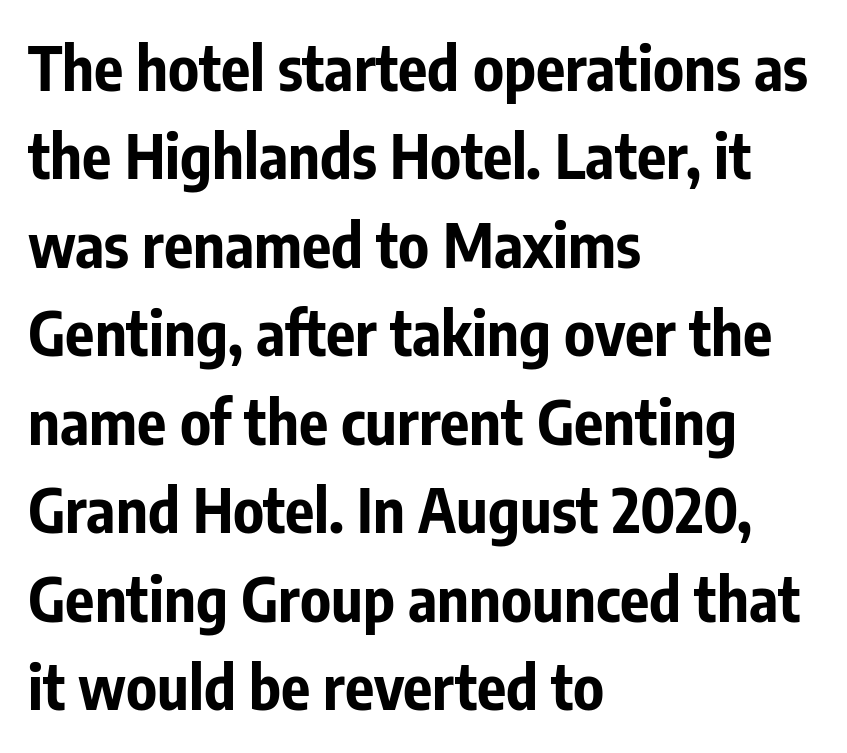
The image shows 61 px bold, condensed sans-serif type, upright; set left-aligned, normal line spacing (1.45x), normal letter spacing, not underlined; low stroke contrast and a medium x-height.
